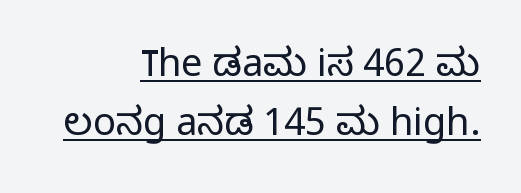
{"serif": "no", "italic": "no", "bold": "no", "weight": "light", "width": "normal", "stroke_contrast": "low", "x_height": "medium", "monospaced": "no", "underline": "yes", "align": "right", "line_spacing": "normal", "line_spacing_ratio": 1.56, "letter_spacing": "normal", "letter_spacing_em": 0.0, "glyph_px": 38}
